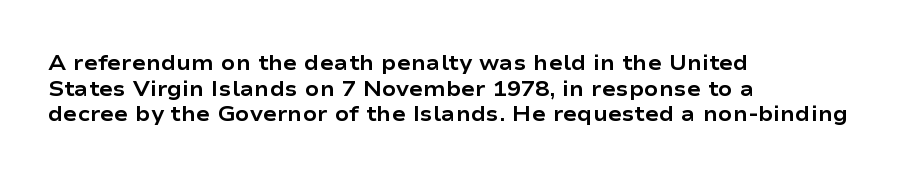
Q: Is the text bold? A: Yes.
Q: Is the text italic (slanted)? A: No, it is upright.
Q: Is the text underlined? A: No.
Q: How is the paragraph aligned? A: Left-aligned.
Q: Is the spacing between letters normal or unusually wide? A: Normal.
